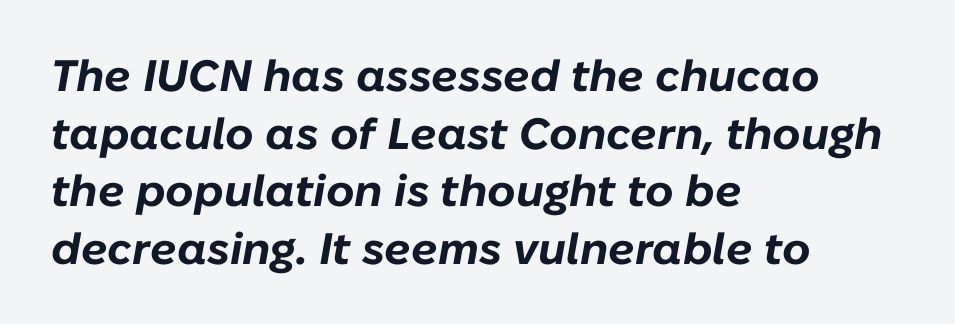
Q: Is the text bold? A: Yes.
Q: Is the text italic (slanted)? A: Yes, it leans right by about 10 degrees.
Q: Is the text underlined? A: No.
Q: How is the paragraph aligned? A: Left-aligned.
Q: Is the spacing between letters normal or unusually wide? A: Normal.
Q: Is the spacing between lines tight, normal or loose? A: Normal.
Q: Width (condensed, normal, or wide)? A: Normal.
Q: Stroke contrast? A: Low.
Q: x-height? A: Medium.
Q: Monospaced? A: No.
